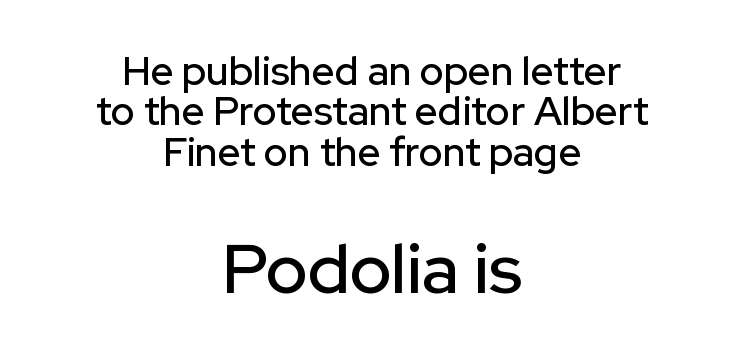
Looks like regular typesetting: each glyph gets only the width it needs. Two sizes are in play, and the larger belongs to the second block. Nope, not italic — everything's standing straight. Look at the bottom of the vertical strokes: they stop flat, with no serifs. The horizontal fit of the characters is conventional and even.
